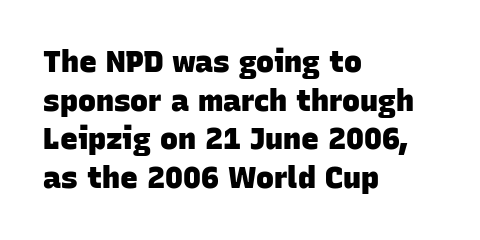
The image shows 30 px heavy sans-serif type; set left-aligned, normal line spacing (1.29x), normal letter spacing, not underlined; low stroke contrast and a large x-height.
